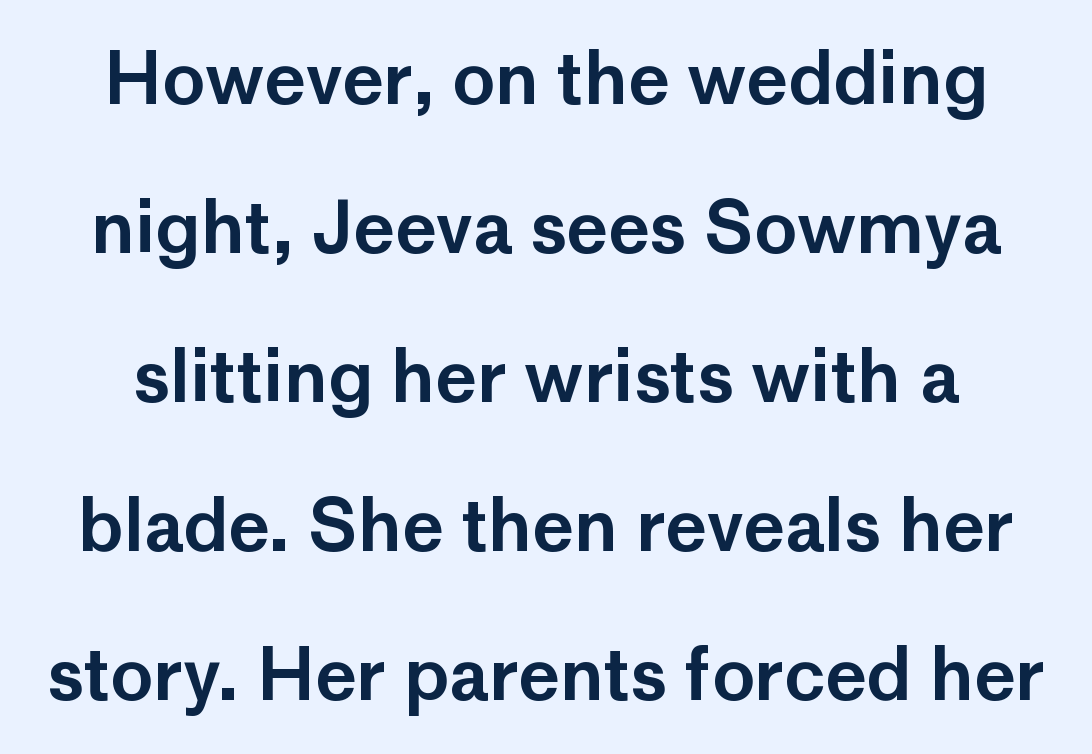
The image shows 71 px sans-serif type, upright; set loose line spacing (2.1x), normal letter spacing, not underlined; low stroke contrast and a medium x-height.
